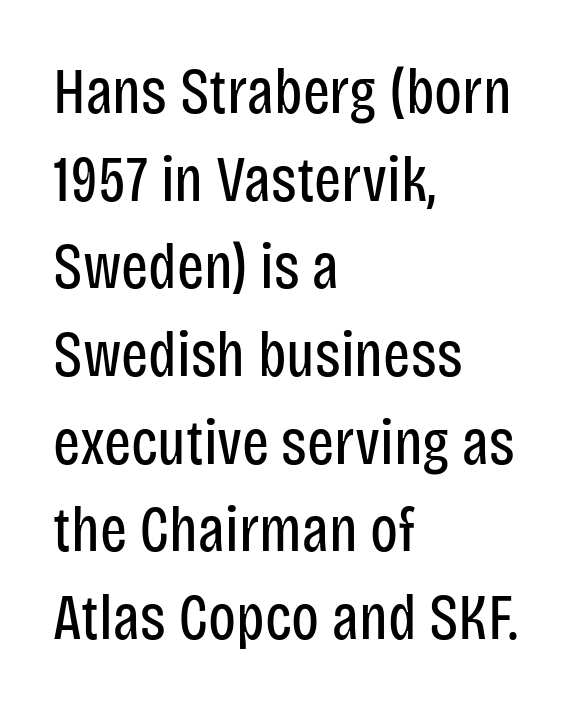
Looks like regular typesetting: each glyph gets only the width it needs. What stands out about the letter spacing? Nothing — it is the standard amount. Rule under the text: the space is simply empty. The face used here is a sans, in the tradition of grotesques and geometrics. The typesetting does not lean heavy: it is not bold. The rendering anchors every line to the left-hand side.
